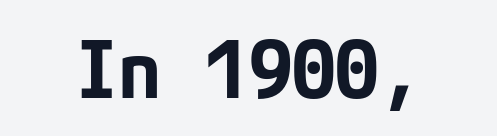
Q: Is the text bold? A: Yes.
Q: Is the text italic (slanted)? A: No, it is upright.
Q: Is the typeface a serif or a sans-serif typeface? A: Sans-serif.
Q: Is the text underlined? A: No.
Q: Is the spacing between letters normal or unusually wide? A: Normal.
Q: Width (condensed, normal, or wide)? A: Normal.
Q: Stroke contrast? A: Low.
Q: x-height? A: Medium.
